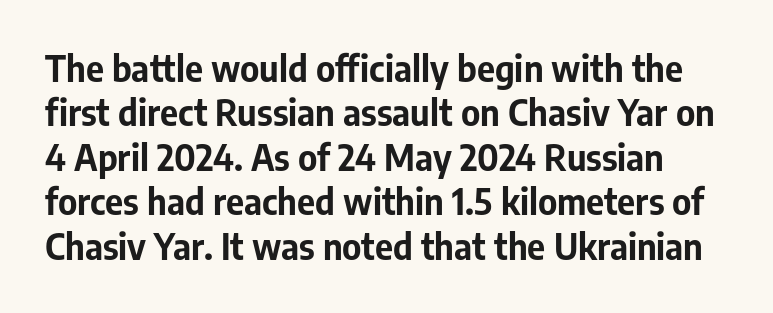
{"serif": "no", "italic": "no", "bold": "yes", "weight": "bold", "width": "normal", "stroke_contrast": "low", "x_height": "medium", "monospaced": "no", "underline": "no", "line_spacing": "normal", "line_spacing_ratio": 1.27, "letter_spacing": "normal", "letter_spacing_em": 0.0, "glyph_px": 35}
